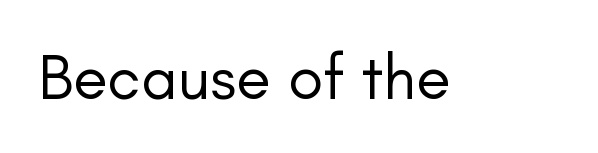
{"serif": "no", "italic": "no", "bold": "no", "weight": "regular", "width": "normal", "stroke_contrast": "low", "x_height": "small", "monospaced": "no", "underline": "no", "letter_spacing": "normal", "letter_spacing_em": 0.0, "glyph_px": 64}
